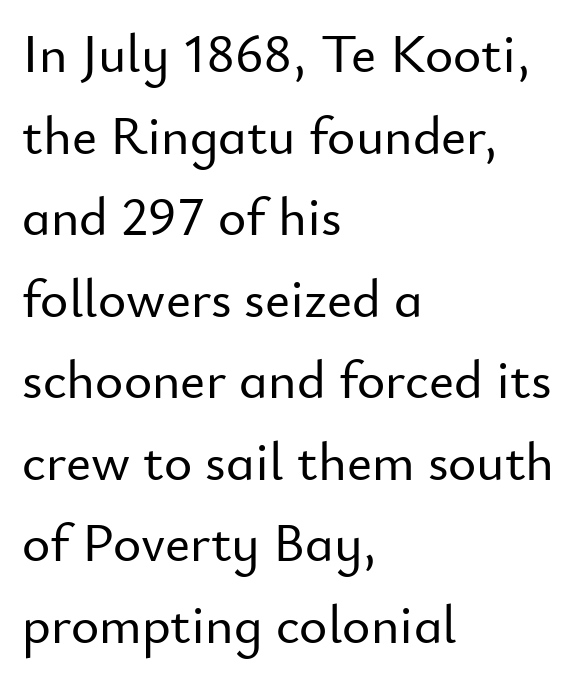
Q: Is the text italic (slanted)? A: No, it is upright.
Q: Is the typeface a serif or a sans-serif typeface? A: Sans-serif.
Q: Is the text underlined? A: No.
Q: How is the paragraph aligned? A: Left-aligned.
Q: Is the spacing between letters normal or unusually wide? A: Normal.
Q: Is the spacing between lines tight, normal or loose? A: Normal.
Q: Width (condensed, normal, or wide)? A: Normal.
Q: Stroke contrast? A: Low.
Q: x-height? A: Small.
Q: Monospaced? A: No.
